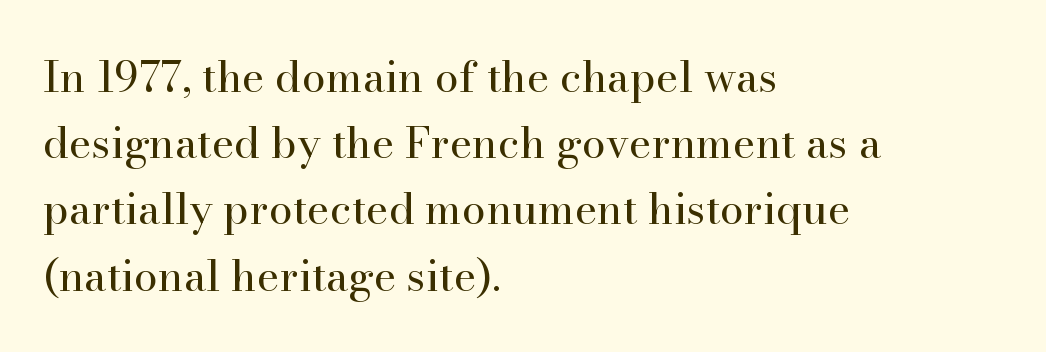
Q: Is the text bold? A: No.
Q: Is the text italic (slanted)? A: No, it is upright.
Q: Is the typeface a serif or a sans-serif typeface? A: Serif.
Q: Is the text underlined? A: No.
Q: How is the paragraph aligned? A: Left-aligned.
Q: Is the spacing between letters normal or unusually wide? A: Normal.
Q: Is the spacing between lines tight, normal or loose? A: Normal.
Q: Width (condensed, normal, or wide)? A: Normal.
Q: Stroke contrast? A: High.
Q: x-height? A: Small.
Q: Monospaced? A: No.
